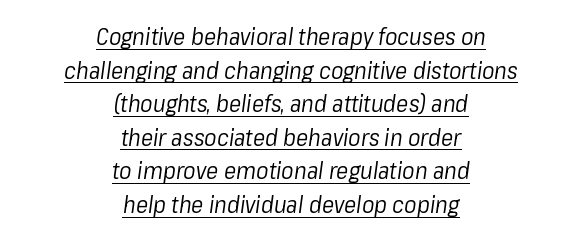
Q: Is the text bold? A: No.
Q: Is the text italic (slanted)? A: Yes, it leans right by about 8 degrees.
Q: Is the text underlined? A: Yes.
Q: How is the paragraph aligned? A: Centered.
Q: Is the spacing between letters normal or unusually wide? A: Normal.
Q: Is the spacing between lines tight, normal or loose? A: Normal.
